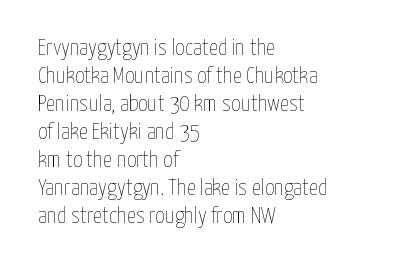
Q: Is the text bold? A: No.
Q: Is the text italic (slanted)? A: No, it is upright.
Q: Is the text underlined? A: No.
Q: How is the paragraph aligned? A: Left-aligned.
Q: Is the spacing between letters normal or unusually wide? A: Normal.
